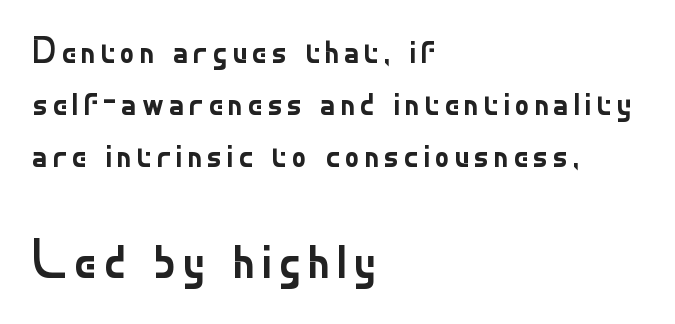
Compared with typical paragraphs, the rows here are spaced about the same. Short and long lines alike share a common starting point at left. The letters look calm and open, with moderate or lighter stems. A typesetter would call this proportional, since set widths differ per character. Between these two stacked blocks, the lower one wins on size.
